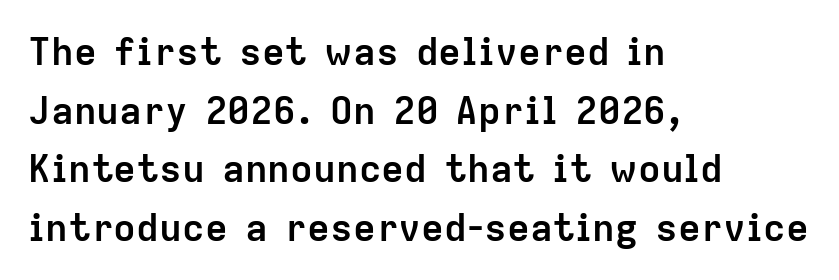
The image shows 38 px semibold sans-serif type, upright; set left-aligned, normal line spacing (1.54x), normal letter spacing, not underlined; low stroke contrast and a medium x-height.
